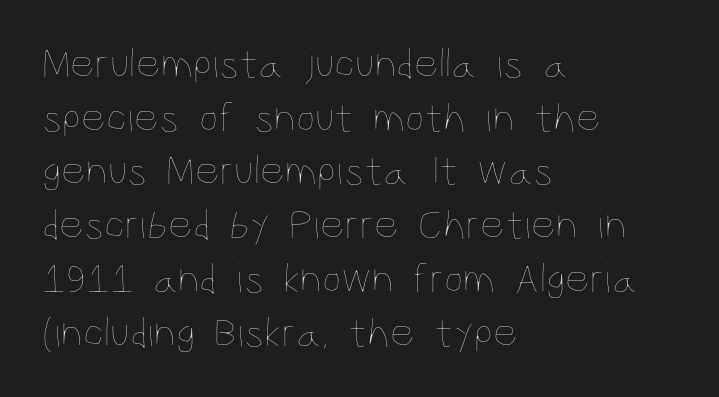
Counters stay open thanks to moderate or lighter strokes. Leftover space on each line is placed entirely after the last word. In terms of letterspacing, this is plain default setting. The face used here is proportionally spaced, like ordinary book or web type.
